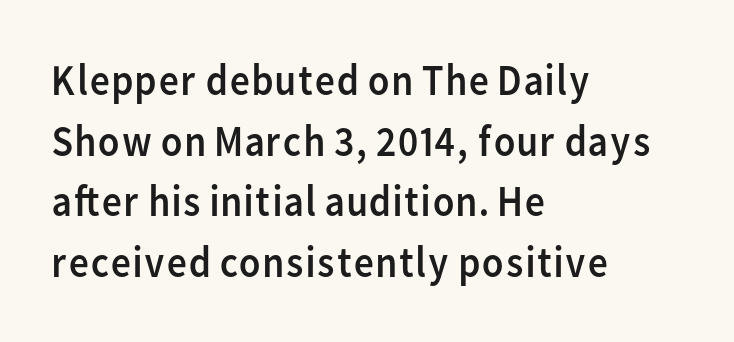
The image shows 44 px regular-weight sans-serif type, upright; set left-aligned, normal line spacing (1.38x), normal letter spacing, not underlined; low stroke contrast and a medium x-height.
